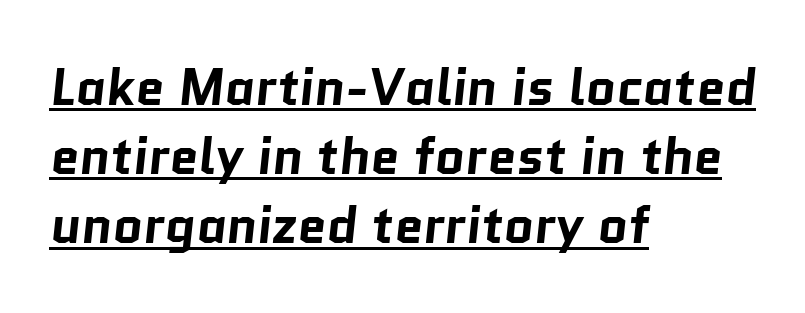
Q: Is the text bold? A: Yes.
Q: Is the typeface a serif or a sans-serif typeface? A: Sans-serif.
Q: Is the text underlined? A: Yes.
Q: How is the paragraph aligned? A: Left-aligned.
Q: Is the spacing between letters normal or unusually wide? A: Normal.
Q: Is the spacing between lines tight, normal or loose? A: Normal.
Q: Width (condensed, normal, or wide)? A: Normal.
Q: Stroke contrast? A: Low.
Q: x-height? A: Medium.
Q: Monospaced? A: No.
